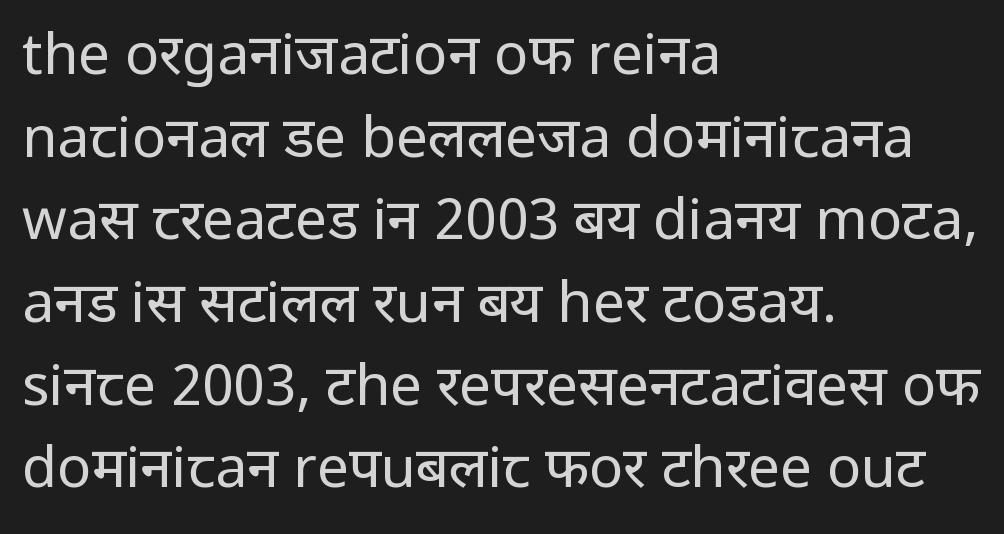
{"serif": "no", "italic": "no", "bold": "no", "weight": "regular", "width": "normal", "stroke_contrast": "low", "x_height": "medium", "monospaced": "no", "underline": "no", "align": "left", "line_spacing": "normal", "line_spacing_ratio": 1.45, "letter_spacing": "normal", "letter_spacing_em": 0.0, "glyph_px": 57}
